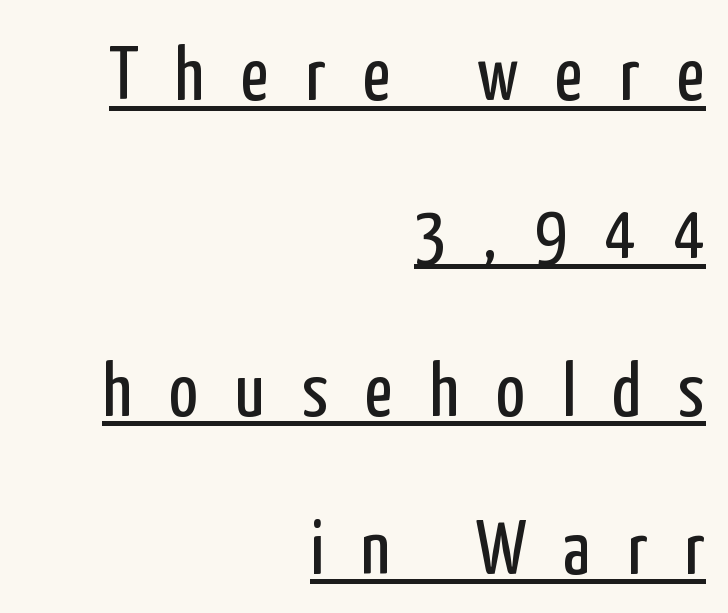
Looks like someone drew a line under every word here. Type style note: lacks serifs. What stands out about the letter spacing? Its width — letters are far apart. The font sits on the lighter half of the weight spectrum, regular included. Where is the straight margin? On the right.
